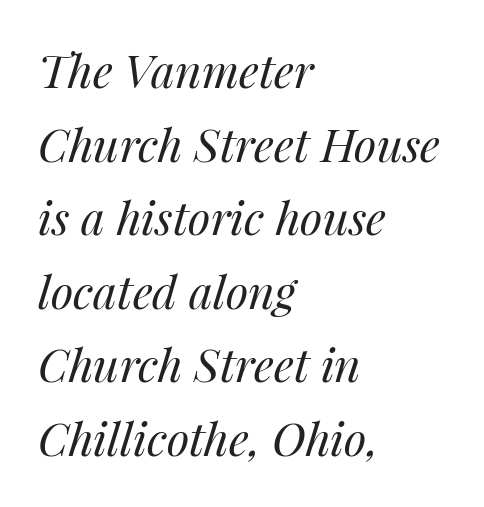
The image shows 46 px regular-weight type, italic (leaning right); set left-aligned, normal line spacing (1.6x), normal letter spacing, not underlined; medium stroke contrast and a medium x-height.
